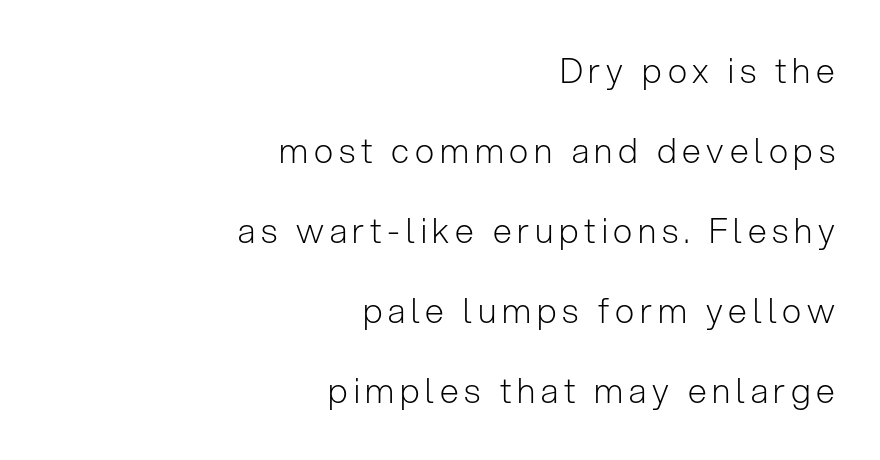
Rendered with straight, roman letterforms. Do the characters align in a grid? No, the font is proportional. Only glyphs here, with clear space below each row. If you measured baseline to baseline, you'd find a long distance.
